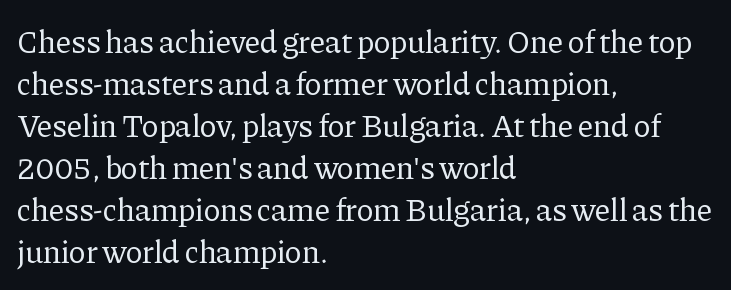
The passage shown is not underscored anywhere. You could not count columns in this text — the font is proportionally spaced. This sample uses a serif face. Designer's note — italics off, roman on.
